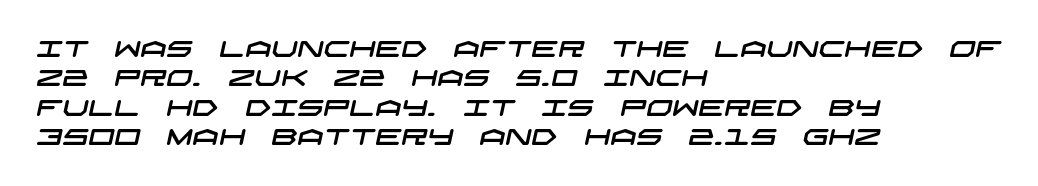
The baseline area is clear. In CSS terms this would be text-align: left. In terms of letterspacing, this is plain default setting. Interline gaps are of average width in this sample.
